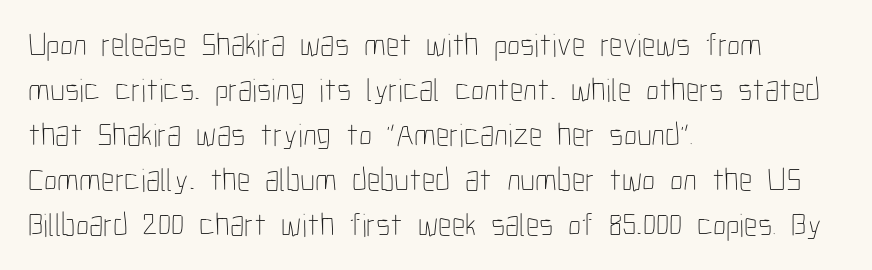
{"italic": "no", "bold": "no", "weight": "thin", "width": "condensed", "stroke_contrast": "low", "x_height": "medium", "monospaced": "no", "underline": "no", "align": "left", "line_spacing": "normal", "line_spacing_ratio": 1.36, "letter_spacing": "normal", "letter_spacing_em": 0.0, "glyph_px": 33}
